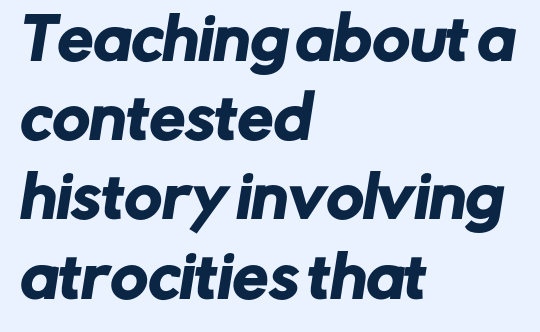
The image shows 57 px sans-serif type; set left-aligned, normal line spacing (1.39x), normal letter spacing, not underlined; low stroke contrast and a medium x-height.
